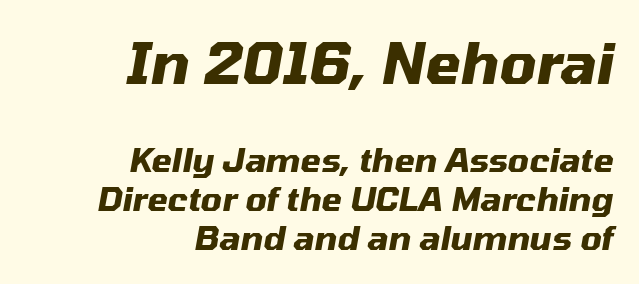
Q: Is the text bold? A: Yes.
Q: Is the text italic (slanted)? A: Yes, it leans right by about 10 degrees.
Q: Is the text underlined? A: No.
Q: How is the paragraph aligned? A: Right-aligned.
Q: Is the spacing between letters normal or unusually wide? A: Normal.
Q: Which block of text is set in a larger size, the first (top) or the second (bottom)? A: The first (top) one.
Q: Width (condensed, normal, or wide)? A: Normal.
Q: Stroke contrast? A: Medium.
Q: x-height? A: Medium.
Q: Monospaced? A: No.
